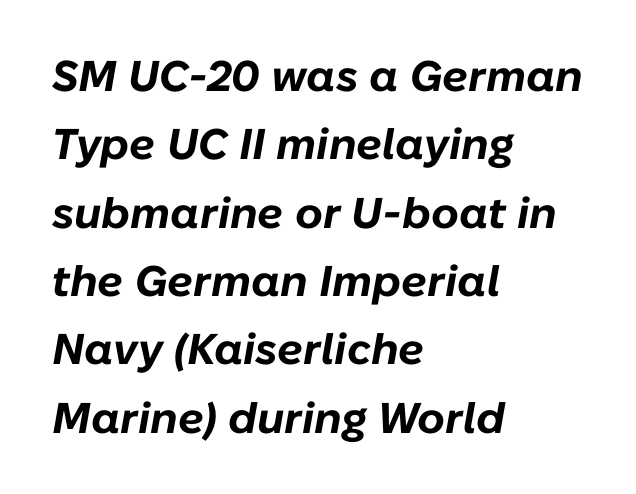
Q: Is the text bold? A: Yes.
Q: Is the text italic (slanted)? A: Yes, it leans right by about 10 degrees.
Q: Is the text underlined? A: No.
Q: How is the paragraph aligned? A: Left-aligned.
Q: Is the spacing between letters normal or unusually wide? A: Normal.
Q: Is the spacing between lines tight, normal or loose? A: Normal.
Q: Width (condensed, normal, or wide)? A: Normal.
Q: Stroke contrast? A: Low.
Q: x-height? A: Medium.
Q: Monospaced? A: No.
